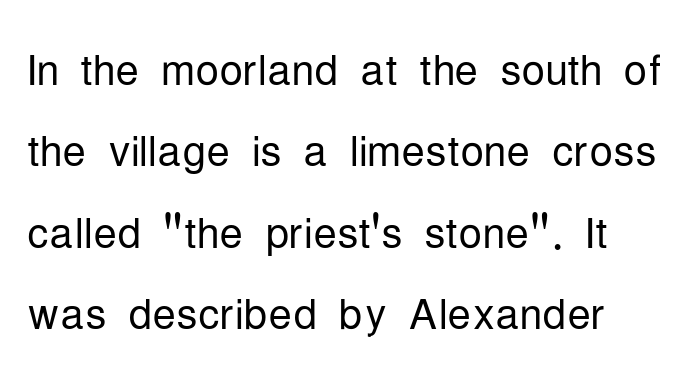
{"serif": "no", "italic": "no", "bold": "no", "weight": "light", "width": "condensed", "stroke_contrast": "low", "x_height": "medium", "monospaced": "no", "underline": "no", "align": "left", "line_spacing": "normal", "line_spacing_ratio": 1.38, "letter_spacing": "normal", "letter_spacing_em": 0.0, "glyph_px": 59}
